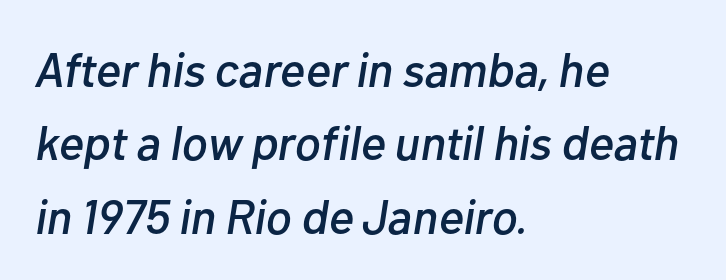
The image shows 48 px text type, italic (leaning right); set left-aligned, normal line spacing (1.53x), normal letter spacing, not underlined; low stroke contrast and a medium x-height.
